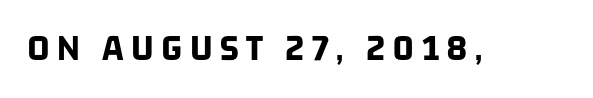
{"serif": "no", "bold": "yes", "weight": "bold", "width": "condensed", "stroke_contrast": "low", "x_height": "large", "monospaced": "no", "underline": "no", "glyph_px": 39}
